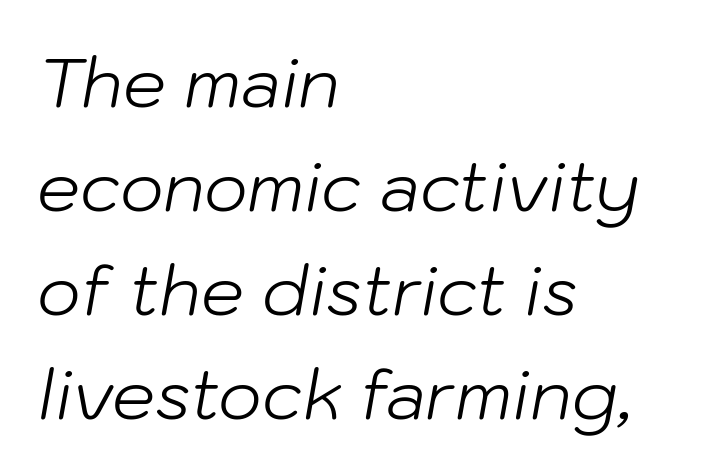
Honestly, the letter spacing is just normal — you wouldn't notice it. Baseline-to-baseline distance is the conventional proportion of letter height. Compared with a typical body face, this is equally light or lighter still. Which margin do the lines hug? The left one — the right edge is uneven.
